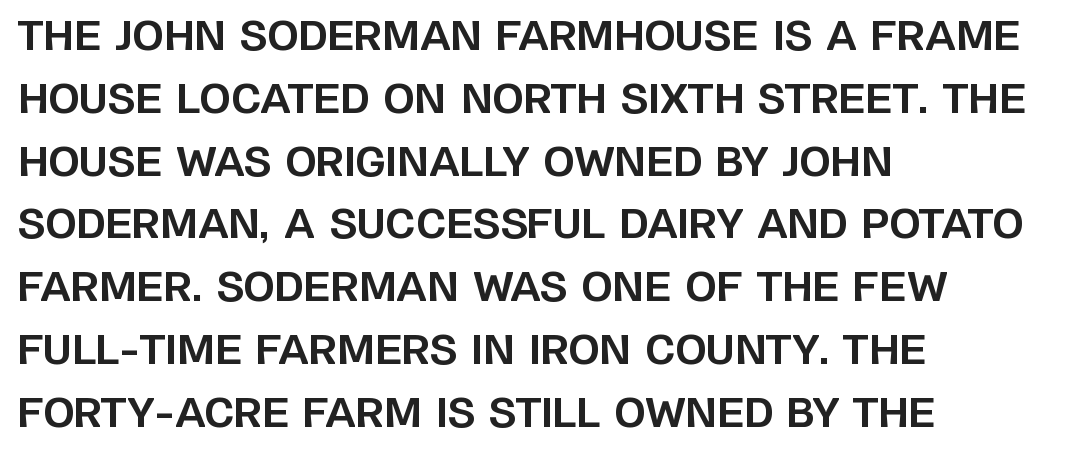
Q: Is the text bold? A: Yes.
Q: Is the text italic (slanted)? A: No, it is upright.
Q: Is the typeface a serif or a sans-serif typeface? A: Sans-serif.
Q: Is the text underlined? A: No.
Q: How is the paragraph aligned? A: Left-aligned.
Q: Is the spacing between letters normal or unusually wide? A: Normal.
Q: Is the spacing between lines tight, normal or loose? A: Normal.
Q: Width (condensed, normal, or wide)? A: Normal.
Q: Stroke contrast? A: Low.
Q: x-height? A: Large.
Q: Monospaced? A: No.
